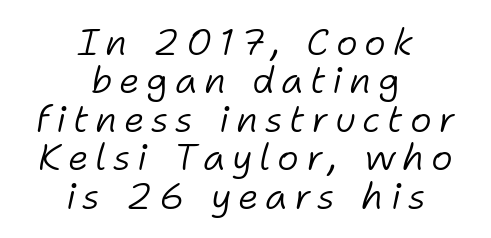
Bare-footed words on every line. Notice how the passage keeps no hard edge, just a central spine. Quick note: italic. Interline gaps are noticeably narrow in this sample. Think of a printed novel: that variable character pitch is what you see here. No letter is thick-stroked: the sample isn't bold.
